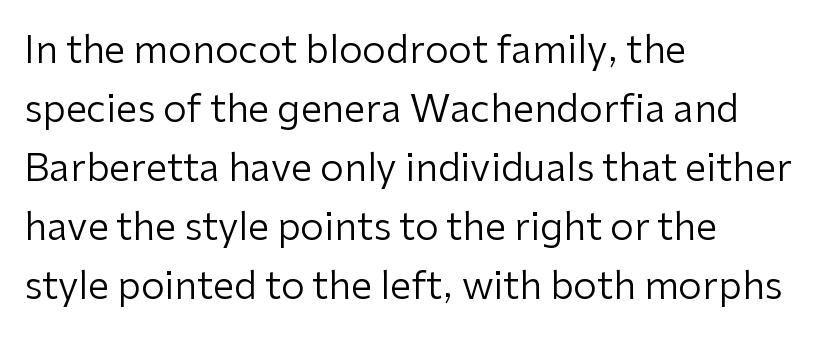
Q: Is the text bold? A: No.
Q: Is the text italic (slanted)? A: No, it is upright.
Q: Is the typeface a serif or a sans-serif typeface? A: Sans-serif.
Q: Is the text underlined? A: No.
Q: How is the paragraph aligned? A: Left-aligned.
Q: Is the spacing between letters normal or unusually wide? A: Normal.
Q: Is the spacing between lines tight, normal or loose? A: Normal.
Q: Width (condensed, normal, or wide)? A: Normal.
Q: Stroke contrast? A: Low.
Q: x-height? A: Medium.
Q: Monospaced? A: No.
